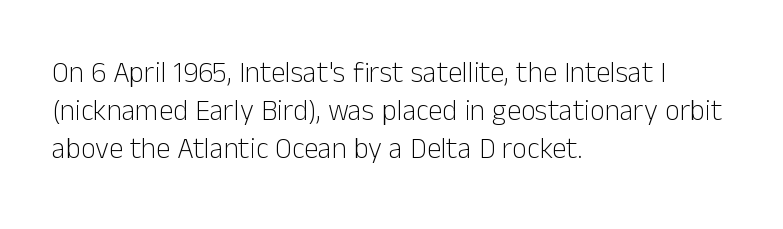
{"serif": "no", "italic": "no", "bold": "no", "weight": "light", "width": "normal", "stroke_contrast": "low", "x_height": "medium", "monospaced": "no", "underline": "no", "align": "left", "line_spacing": "normal", "line_spacing_ratio": 1.31, "letter_spacing": "normal", "letter_spacing_em": 0.0, "glyph_px": 29}
